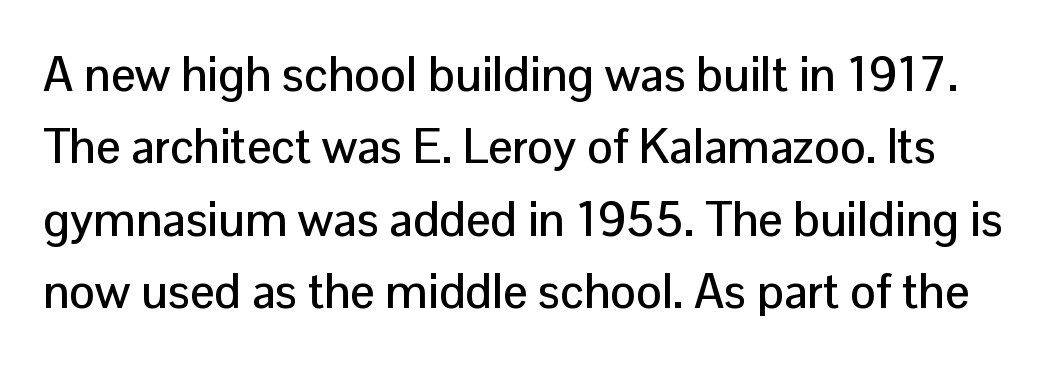
{"serif": "no", "italic": "no", "width": "normal", "stroke_contrast": "low", "x_height": "medium", "monospaced": "no", "underline": "no", "line_spacing": "normal", "line_spacing_ratio": 1.51, "letter_spacing": "normal", "letter_spacing_em": 0.0, "glyph_px": 48}
